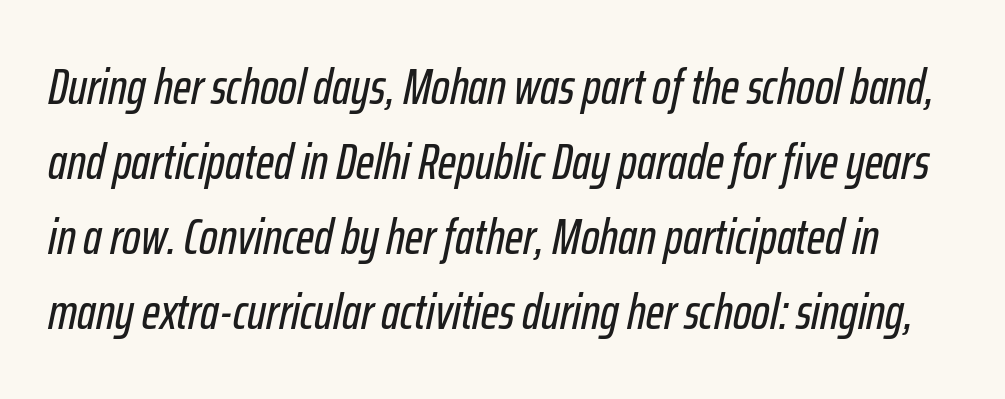
The image shows 49 px condensed type, italic (leaning right); set normal line spacing (1.53x), normal letter spacing, not underlined; low stroke contrast and a medium x-height.
